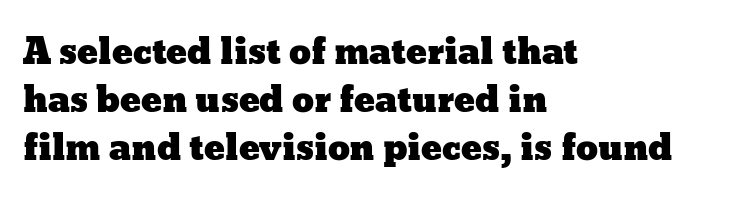
Q: Is the text italic (slanted)? A: No, it is upright.
Q: Is the text underlined? A: No.
Q: How is the paragraph aligned? A: Left-aligned.
Q: Is the spacing between letters normal or unusually wide? A: Normal.
Q: Is the spacing between lines tight, normal or loose? A: Normal.
Q: Width (condensed, normal, or wide)? A: Wide.
Q: Stroke contrast? A: Low.
Q: x-height? A: Medium.
Q: Monospaced? A: No.
